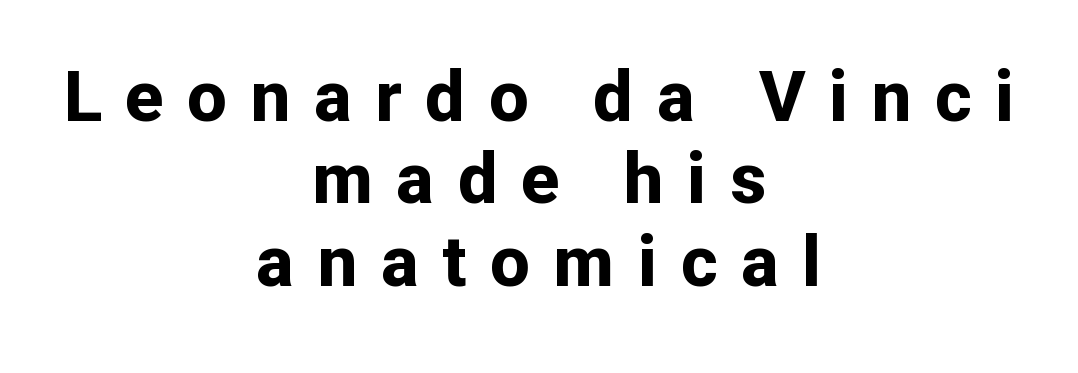
Q: Is the text bold? A: Yes.
Q: Is the text italic (slanted)? A: No, it is upright.
Q: Is the typeface a serif or a sans-serif typeface? A: Sans-serif.
Q: Is the text underlined? A: No.
Q: How is the paragraph aligned? A: Centered.
Q: Is the spacing between letters normal or unusually wide? A: Unusually wide.
Q: Width (condensed, normal, or wide)? A: Normal.
Q: Stroke contrast? A: Low.
Q: x-height? A: Medium.
Q: Monospaced? A: No.
